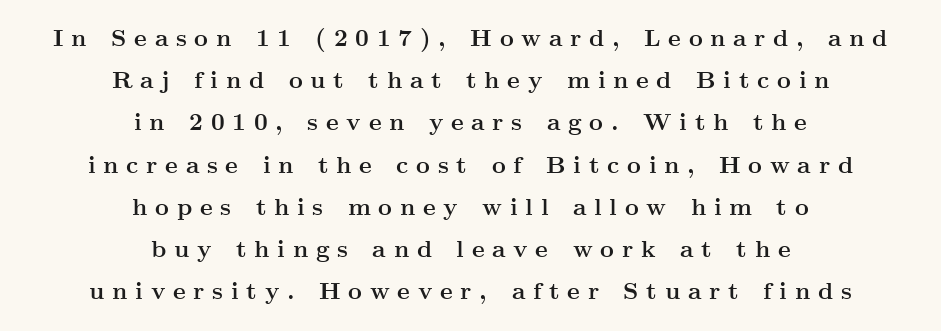
The image shows 24 px bold type, upright; set centered, line spacing 1.76x, unusually wide letter spacing (+0.32 em), not underlined.
